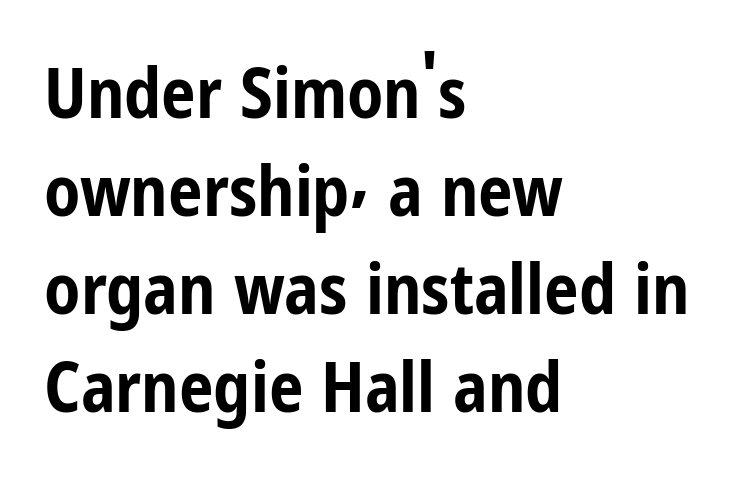
{"serif": "no", "italic": "no", "bold": "yes", "weight": "bold", "width": "condensed", "stroke_contrast": "low", "x_height": "medium", "monospaced": "no", "underline": "no", "align": "left", "line_spacing": "normal", "line_spacing_ratio": 1.42, "letter_spacing": "normal", "letter_spacing_em": 0.0, "glyph_px": 69}
